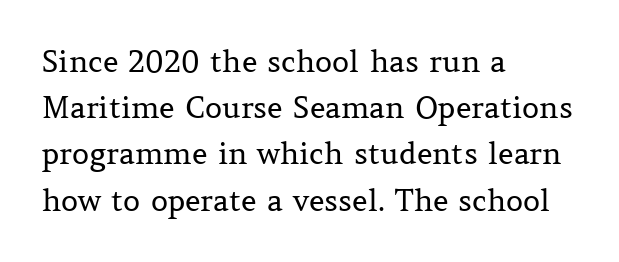
On a weight scale, this lands at 450 or below. Has an underline been added? It has not. Typographically, this falls in the serif category. The paragraph shown leans on its left margin. The typography opts for an upright posture over an oblique one. These lines are rendered in a variable-pitch font.
